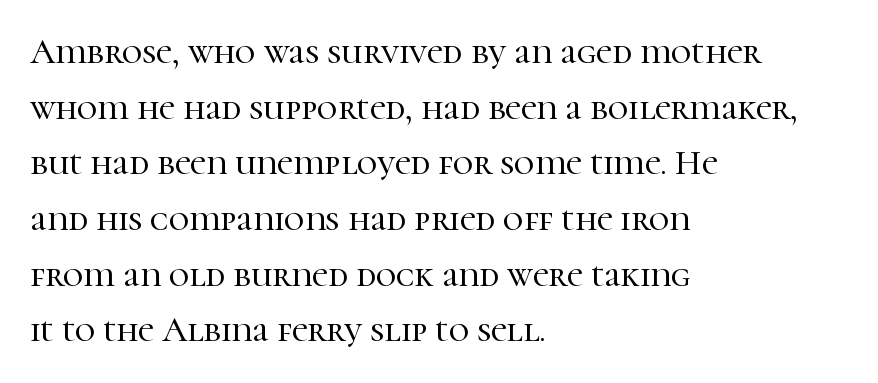
Do the characters align in a grid? No, the font is proportional. Unlike a clean sans, this face finishes its strokes with serifs. Every row of glyphs begins at an identical x-position on the left. The lettering stays uniformly vertical, giving the passage a roman look.
